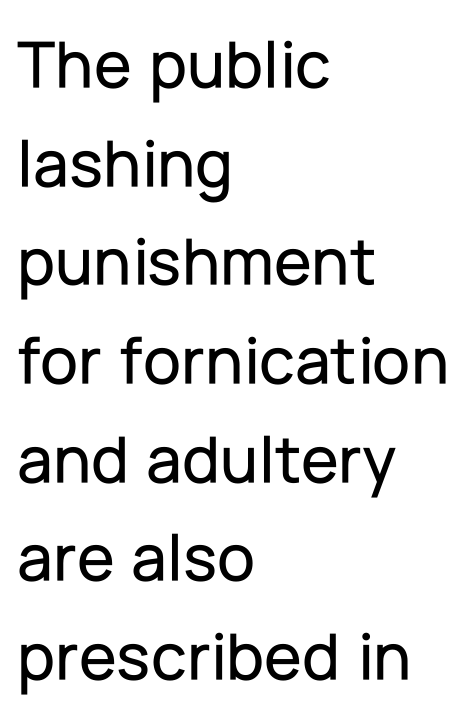
Q: Is the text italic (slanted)? A: No, it is upright.
Q: Is the typeface a serif or a sans-serif typeface? A: Sans-serif.
Q: Is the text underlined? A: No.
Q: How is the paragraph aligned? A: Left-aligned.
Q: Is the spacing between letters normal or unusually wide? A: Normal.
Q: Is the spacing between lines tight, normal or loose? A: Normal.
Q: Width (condensed, normal, or wide)? A: Normal.
Q: Stroke contrast? A: Low.
Q: x-height? A: Medium.
Q: Monospaced? A: No.
